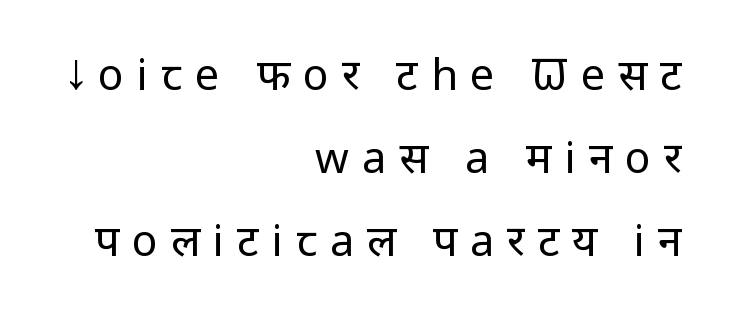
Q: Is the text bold? A: No.
Q: Is the text italic (slanted)? A: No, it is upright.
Q: Is the typeface a serif or a sans-serif typeface? A: Sans-serif.
Q: Is the text underlined? A: No.
Q: How is the paragraph aligned? A: Right-aligned.
Q: Is the spacing between letters normal or unusually wide? A: Unusually wide.
Q: Is the spacing between lines tight, normal or loose? A: Loose.
Q: Width (condensed, normal, or wide)? A: Normal.
Q: Stroke contrast? A: Low.
Q: x-height? A: Medium.
Q: Monospaced? A: No.
